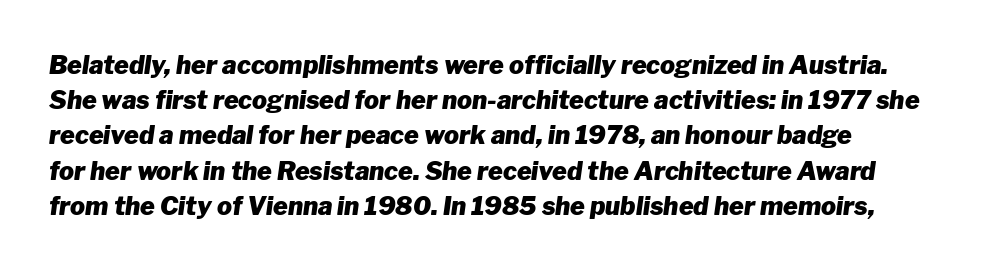
{"italic": "yes", "lean": "right", "slant_degrees": 8, "bold": "yes", "underline": "no", "line_spacing": "normal", "line_spacing_ratio": 1.41, "letter_spacing": "normal", "letter_spacing_em": 0.0, "glyph_px": 25}
